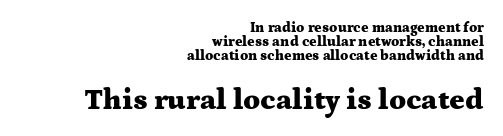
Q: Is the text bold? A: Yes.
Q: Is the text italic (slanted)? A: No, it is upright.
Q: Is the typeface a serif or a sans-serif typeface? A: Serif.
Q: Is the text underlined? A: No.
Q: How is the paragraph aligned? A: Right-aligned.
Q: Is the spacing between letters normal or unusually wide? A: Normal.
Q: Is the spacing between lines tight, normal or loose? A: Tight.
Q: Which block of text is set in a larger size, the first (top) or the second (bottom)? A: The second (bottom) one.
Q: Width (condensed, normal, or wide)? A: Wide.
Q: Stroke contrast? A: Medium.
Q: x-height? A: Medium.
Q: Monospaced? A: No.
